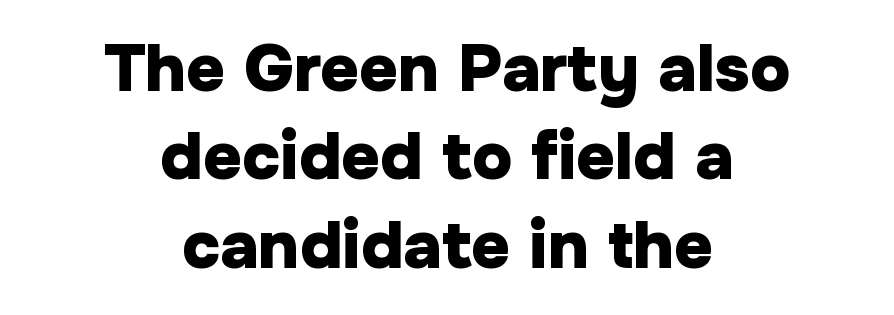
Q: Is the text bold? A: Yes.
Q: Is the text italic (slanted)? A: No, it is upright.
Q: Is the typeface a serif or a sans-serif typeface? A: Sans-serif.
Q: Is the text underlined? A: No.
Q: How is the paragraph aligned? A: Centered.
Q: Is the spacing between letters normal or unusually wide? A: Normal.
Q: Is the spacing between lines tight, normal or loose? A: Normal.
Q: Width (condensed, normal, or wide)? A: Normal.
Q: Stroke contrast? A: Low.
Q: x-height? A: Medium.
Q: Monospaced? A: No.
